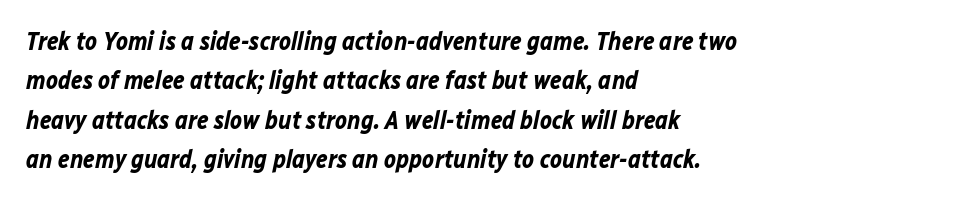
In terms of leading, this rendering sits right in the middle. Only glyphs here, with clear space below each row. Each word holds together tightly as a unit, with standard inter-letter gaps. The ragged edge is on the right, which tells us the setting is flush left.
